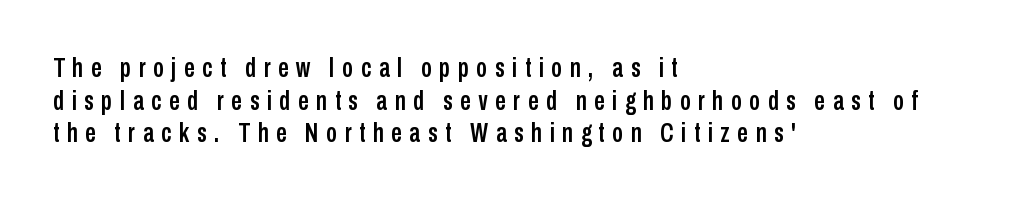
{"italic": "no", "underline": "no", "align": "left", "line_spacing_ratio": 1.21, "letter_spacing": "wide", "letter_spacing_em": 0.28, "glyph_px": 27}
